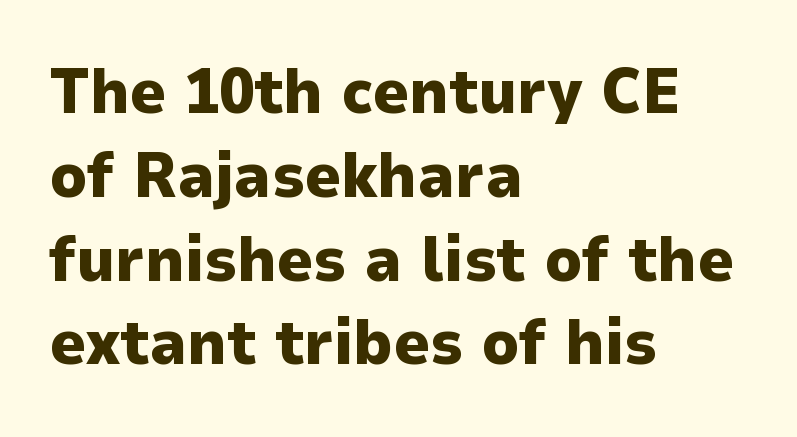
Q: Is the text bold? A: Yes.
Q: Is the text italic (slanted)? A: No, it is upright.
Q: Is the typeface a serif or a sans-serif typeface? A: Sans-serif.
Q: Is the text underlined? A: No.
Q: How is the paragraph aligned? A: Left-aligned.
Q: Is the spacing between letters normal or unusually wide? A: Normal.
Q: Is the spacing between lines tight, normal or loose? A: Normal.
Q: Width (condensed, normal, or wide)? A: Normal.
Q: Stroke contrast? A: Low.
Q: x-height? A: Medium.
Q: Monospaced? A: No.
